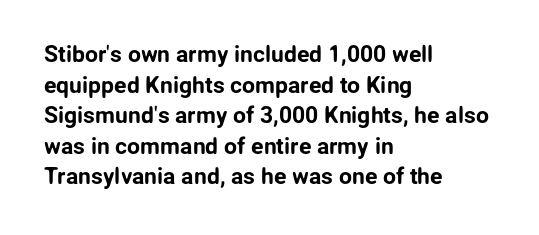
A typesetter would call this leading conventional body-copy spacing. No italicization has been applied; the sample stays upright. Tracking value appears to be zero — textbook default spacing. Short and long lines alike share a common starting point at left. Decoration check: the copy has no underline.
